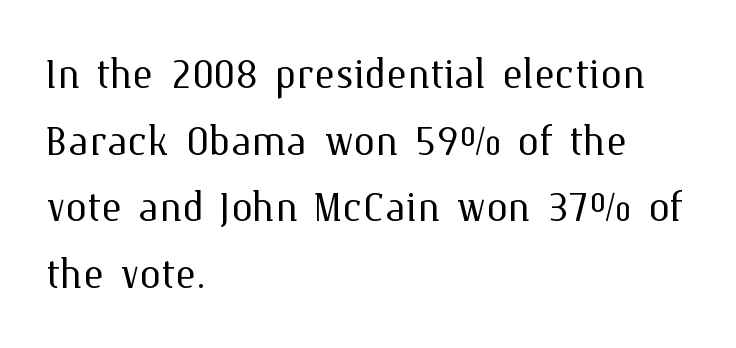
{"italic": "no", "bold": "no", "weight": "light", "width": "normal", "stroke_contrast": "medium", "x_height": "medium", "monospaced": "no", "underline": "no", "align": "left", "line_spacing_ratio": 1.21, "letter_spacing": "normal", "letter_spacing_em": 0.0, "glyph_px": 55}
